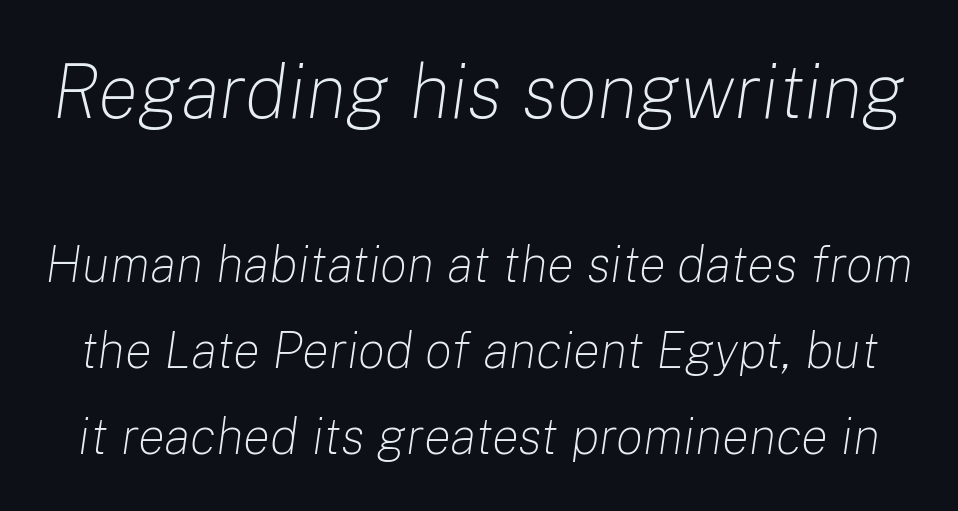
{"italic": "yes", "lean": "right", "slant_degrees": 8, "bold": "no", "weight": "light", "width": "normal", "stroke_contrast": "low", "x_height": "medium", "monospaced": "no", "underline": "no", "line_spacing": "normal", "line_spacing_ratio": 1.68, "letter_spacing": "normal", "letter_spacing_em": 0.0, "larger_block": "first", "size_ratio": 1.49, "glyph_px": 76}
